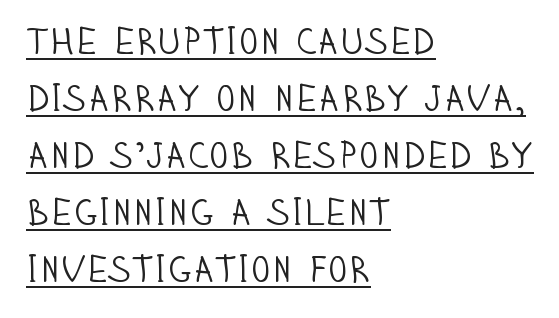
The image shows 37 px light, condensed sans-serif type, upright; set left-aligned, normal line spacing (1.54x), normal letter spacing, underlined; low stroke contrast and a large x-height.
